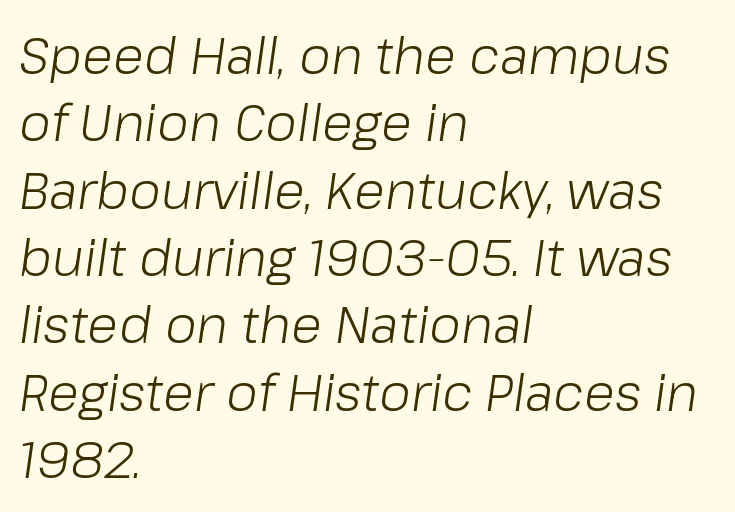
The image shows 51 px light type, italic (leaning right); set left-aligned, normal line spacing (1.32x), normal letter spacing, not underlined; low stroke contrast and a medium x-height.
